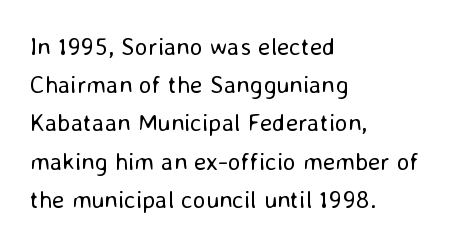
{"italic": "no", "bold": "no", "underline": "no", "align": "left", "line_spacing": "normal", "line_spacing_ratio": 1.53, "letter_spacing": "normal", "letter_spacing_em": 0.0, "glyph_px": 25}
